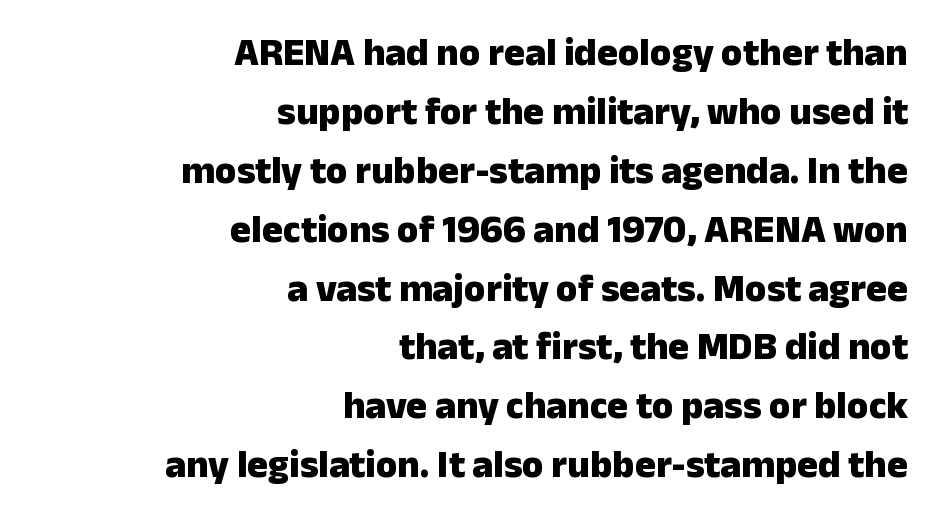
The image shows 39 px heavy sans-serif type, upright; set right-aligned, normal line spacing (1.51x), normal letter spacing, not underlined; low stroke contrast and a medium x-height.
